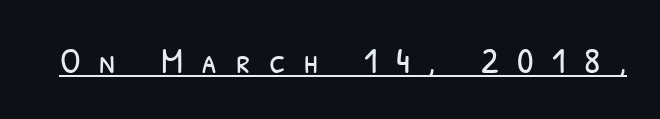
Each stroke keeps to a modest, everyday thickness or less. The words here are underlined. Do the characters align in a grid? No, the font is proportional. Look at the tracking — it's clearly loosened, letters drifting apart. The passage shown is typeset with a sans-serif family.
